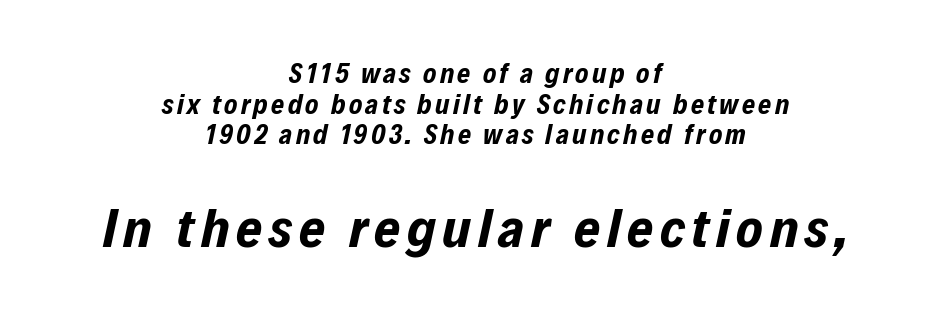
The image shows 56 px bold, condensed type, italic (leaning right); set centered, tight line spacing (1.09x), not underlined; the second (bottom) block is 2.0x larger; low stroke contrast and a medium x-height.
